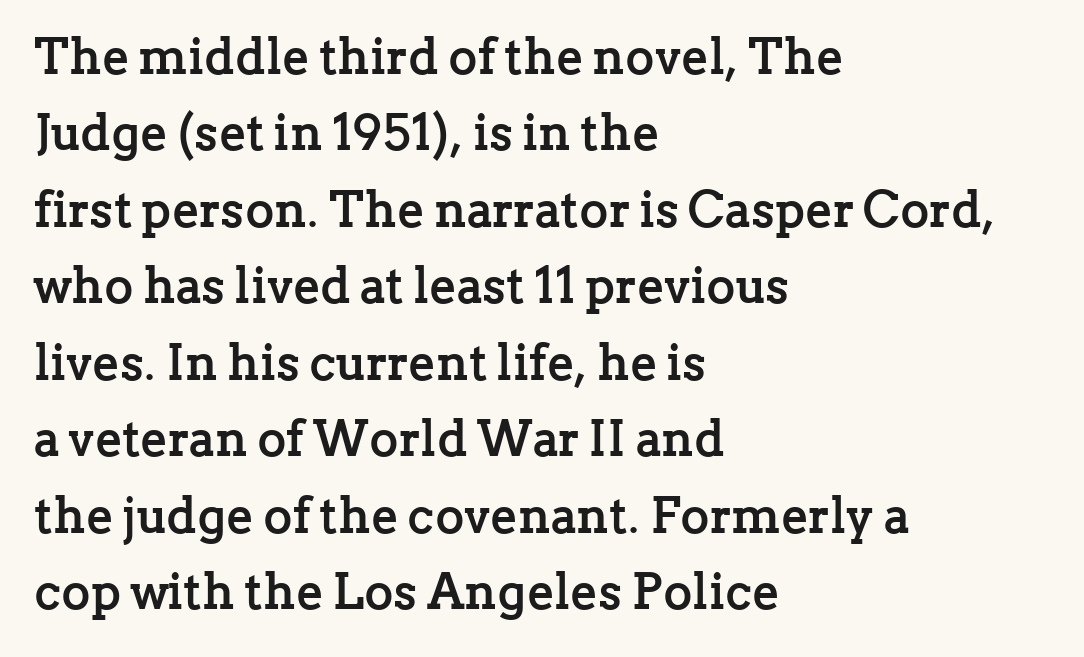
The image shows 50 px semibold serif type, upright; set left-aligned, normal line spacing (1.53x), normal letter spacing, not underlined; low stroke contrast and a medium x-height.
